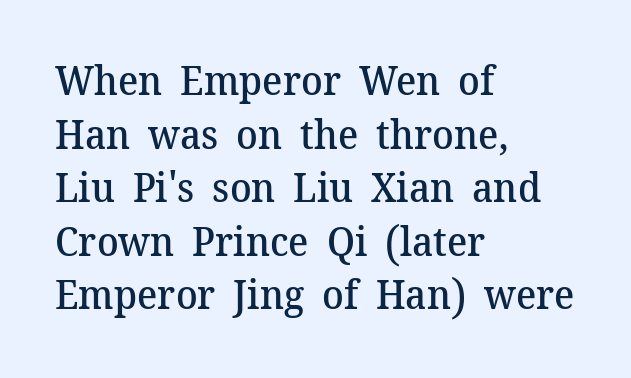
Looks like regular typesetting: each glyph gets only the width it needs. The glyphs have the mass of a demibold cut, below bold. Nobody touched the tracking dial on this one. Letters rest on an invisible, unmarked baseline. Letterform terminals end in serifs throughout the passage.
